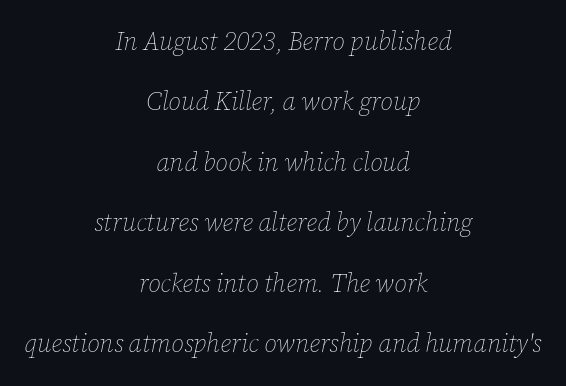
The image shows 25 px text type, italic (leaning right); set centered, loose line spacing (2.42x), normal letter spacing, not underlined.
